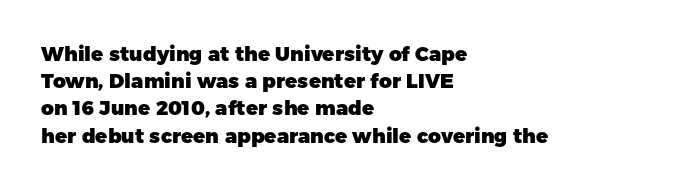
The image shows 20 px bold type, upright; set left-aligned, normal line spacing (1.36x), normal letter spacing, not underlined.
